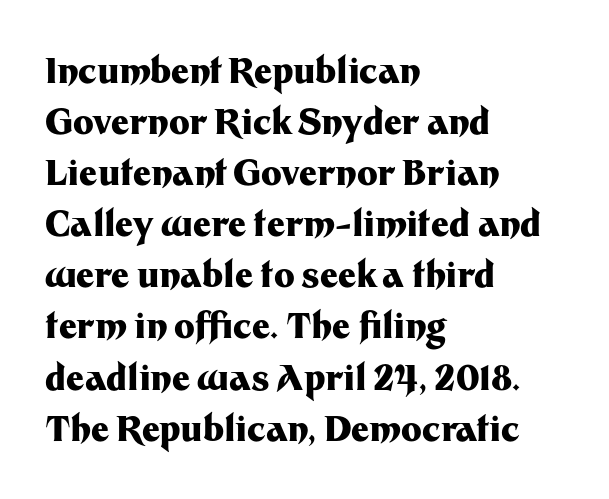
Q: Is the text bold? A: Yes.
Q: Is the text italic (slanted)? A: No, it is upright.
Q: Is the typeface a serif or a sans-serif typeface? A: Sans-serif.
Q: Is the text underlined? A: No.
Q: How is the paragraph aligned? A: Left-aligned.
Q: Is the spacing between letters normal or unusually wide? A: Normal.
Q: Is the spacing between lines tight, normal or loose? A: Normal.
Q: Width (condensed, normal, or wide)? A: Normal.
Q: Stroke contrast? A: Medium.
Q: x-height? A: Medium.
Q: Monospaced? A: No.
